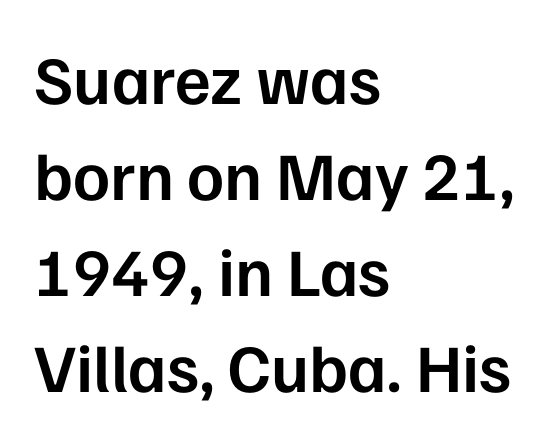
Q: Is the text bold? A: Semi-bold.
Q: Is the text italic (slanted)? A: No, it is upright.
Q: Is the typeface a serif or a sans-serif typeface? A: Sans-serif.
Q: Is the text underlined? A: No.
Q: How is the paragraph aligned? A: Left-aligned.
Q: Is the spacing between letters normal or unusually wide? A: Normal.
Q: Is the spacing between lines tight, normal or loose? A: Normal.
Q: Width (condensed, normal, or wide)? A: Normal.
Q: Stroke contrast? A: Low.
Q: x-height? A: Medium.
Q: Monospaced? A: No.
